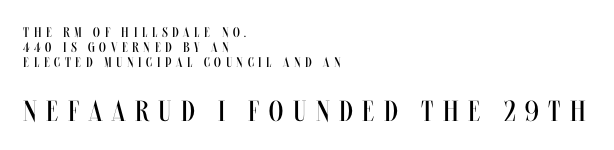
This layout puts the modest block above and the oversized block below. The type is letterspaced generously, with wide tracking. Check the space under the baseline: it is left empty. Reading down the block, your eye returns to a fixed left position each line.
